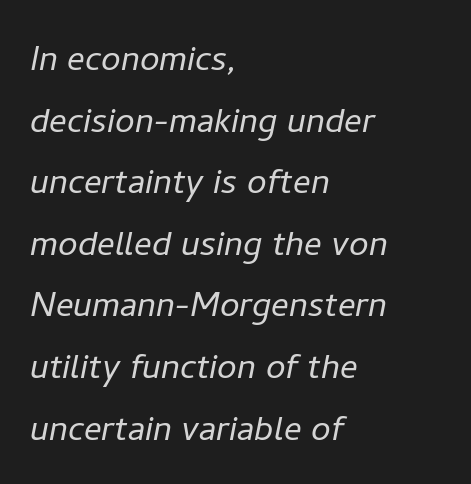
{"italic": "yes", "lean": "right", "slant_degrees": 11, "bold": "no", "weight": "light", "width": "normal", "stroke_contrast": "low", "x_height": "medium", "monospaced": "no", "underline": "no", "align": "left", "line_spacing": "normal", "line_spacing_ratio": 1.4, "letter_spacing": "normal", "letter_spacing_em": 0.0, "glyph_px": 44}
